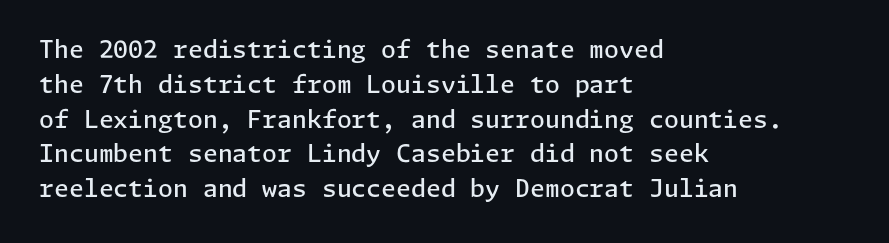
The image shows 24 px text type, upright; set left-aligned, normal line spacing (1.45x), normal letter spacing, not underlined.
